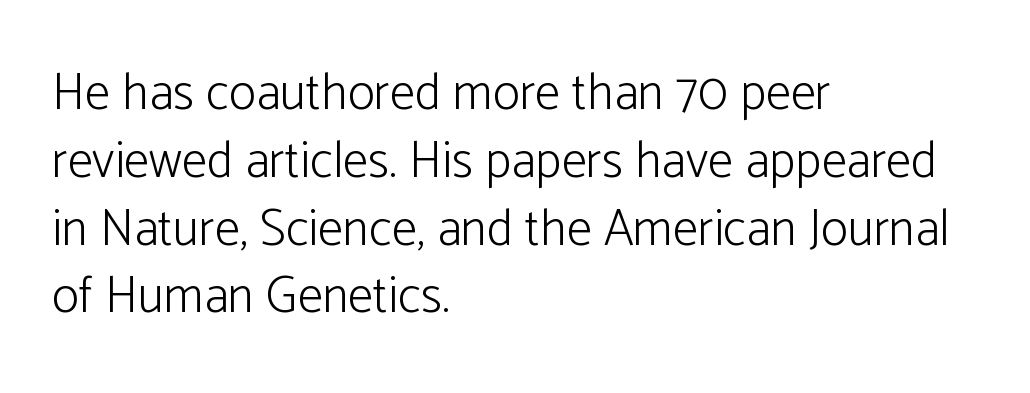
The image shows 51 px light sans-serif type, upright; set left-aligned, normal line spacing (1.33x), normal letter spacing, not underlined; low stroke contrast and a medium x-height.
